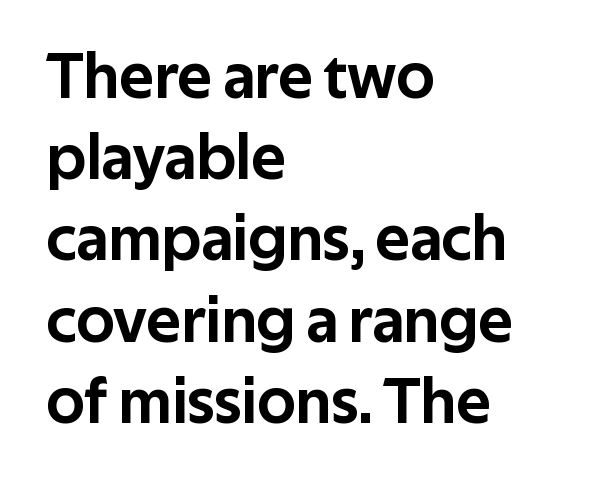
The image shows 65 px sans-serif type, upright; set left-aligned, normal line spacing (1.25x), normal letter spacing, not underlined; low stroke contrast and a medium x-height.
